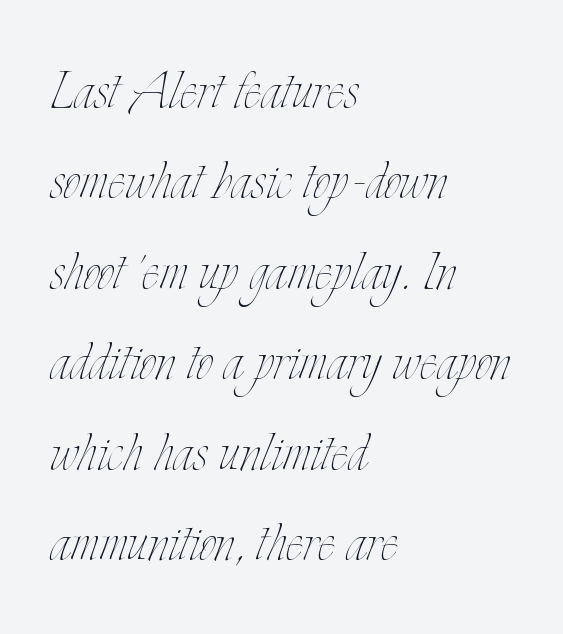
{"bold": "no", "weight": "thin", "width": "condensed", "stroke_contrast": "low", "x_height": "small", "monospaced": "no", "underline": "no", "align": "left", "line_spacing": "normal", "line_spacing_ratio": 1.35, "letter_spacing": "normal", "letter_spacing_em": 0.0, "glyph_px": 67}
